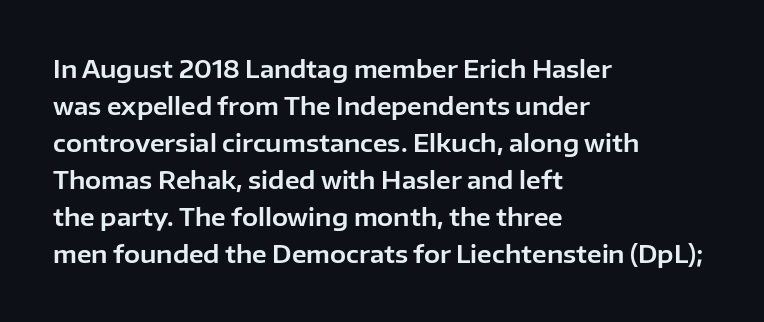
This is roman type, the default non-slanted kind. The lines in this sample share a left origin and differ only in where they stop. Glance below the letters and you will spot only blank space. The line-height multiplier appears to be the usual default. No extra tracking has been applied to these lines.
